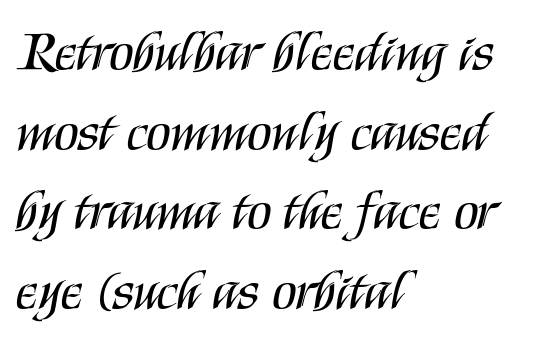
Q: Is the text bold? A: No.
Q: Is the text italic (slanted)? A: Yes.
Q: Is the typeface a serif or a sans-serif typeface? A: Sans-serif.
Q: Is the text underlined? A: No.
Q: How is the paragraph aligned? A: Left-aligned.
Q: Is the spacing between letters normal or unusually wide? A: Normal.
Q: Is the spacing between lines tight, normal or loose? A: Normal.
Q: Width (condensed, normal, or wide)? A: Condensed.
Q: Stroke contrast? A: Medium.
Q: x-height? A: Large.
Q: Monospaced? A: No.
